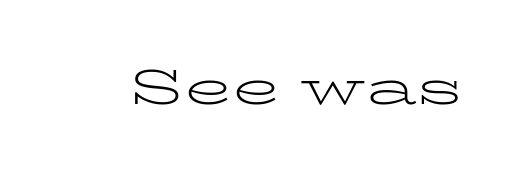
{"serif": "yes", "italic": "no", "bold": "no", "weight": "light", "width": "wide", "stroke_contrast": "low", "x_height": "medium", "monospaced": "no", "underline": "no", "letter_spacing": "normal", "letter_spacing_em": 0.0, "glyph_px": 49}
